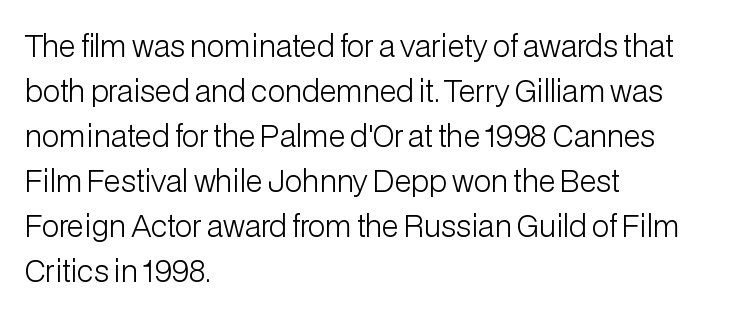
{"serif": "no", "italic": "no", "bold": "no", "weight": "light", "width": "normal", "stroke_contrast": "low", "x_height": "medium", "monospaced": "no", "underline": "no", "align": "left", "line_spacing": "normal", "line_spacing_ratio": 1.55, "letter_spacing": "normal", "letter_spacing_em": 0.0, "glyph_px": 29}
